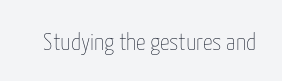
The image shows 24 px text type, upright; set normal letter spacing, not underlined.
